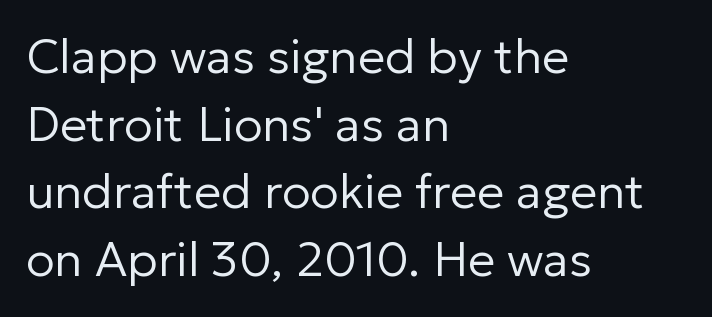
{"serif": "no", "italic": "no", "bold": "no", "weight": "regular", "width": "normal", "stroke_contrast": "low", "x_height": "medium", "monospaced": "no", "underline": "no", "align": "left", "line_spacing": "normal", "line_spacing_ratio": 1.41, "letter_spacing": "normal", "letter_spacing_em": 0.0, "glyph_px": 48}
